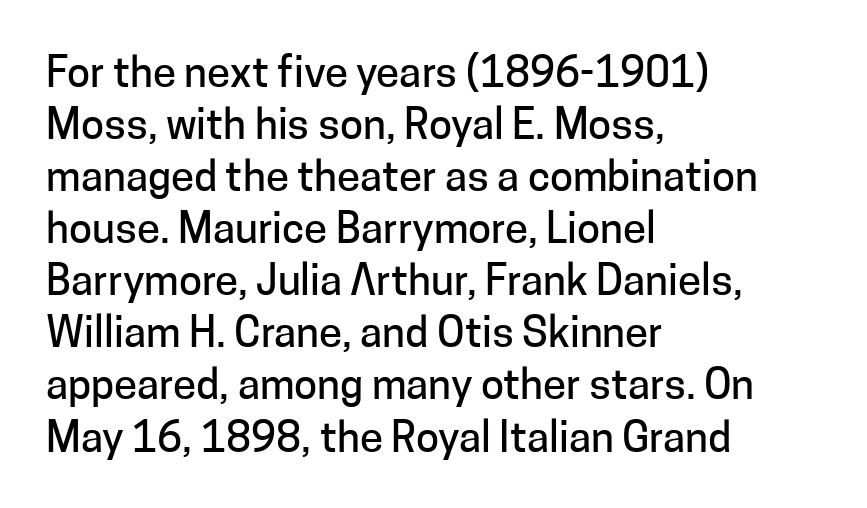
{"serif": "no", "italic": "no", "width": "normal", "stroke_contrast": "low", "x_height": "medium", "monospaced": "no", "underline": "no", "align": "left", "line_spacing_ratio": 1.24, "letter_spacing": "normal", "letter_spacing_em": 0.0, "glyph_px": 42}
